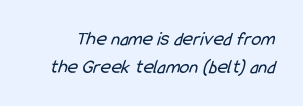
Q: Is the text bold? A: No.
Q: Is the text underlined? A: No.
Q: Is the spacing between letters normal or unusually wide? A: Normal.
Q: Is the spacing between lines tight, normal or loose? A: Normal.
